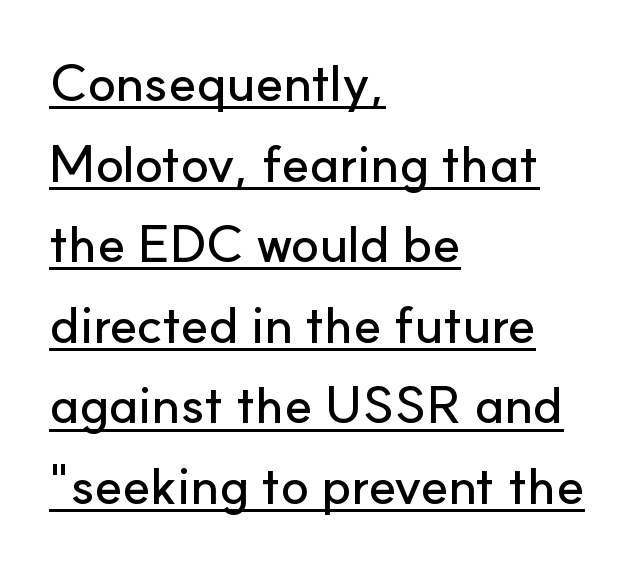
Q: Is the text italic (slanted)? A: No, it is upright.
Q: Is the typeface a serif or a sans-serif typeface? A: Sans-serif.
Q: Is the text underlined? A: Yes.
Q: How is the paragraph aligned? A: Left-aligned.
Q: Is the spacing between letters normal or unusually wide? A: Normal.
Q: Is the spacing between lines tight, normal or loose? A: Normal.
Q: Width (condensed, normal, or wide)? A: Normal.
Q: Stroke contrast? A: Low.
Q: x-height? A: Small.
Q: Monospaced? A: No.
